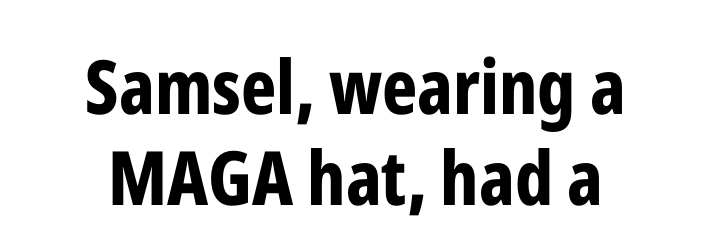
{"serif": "no", "italic": "no", "bold": "yes", "weight": "bold", "width": "condensed", "stroke_contrast": "low", "x_height": "medium", "monospaced": "no", "underline": "no", "align": "center", "line_spacing_ratio": 1.21, "letter_spacing": "normal", "letter_spacing_em": 0.0, "glyph_px": 75}
